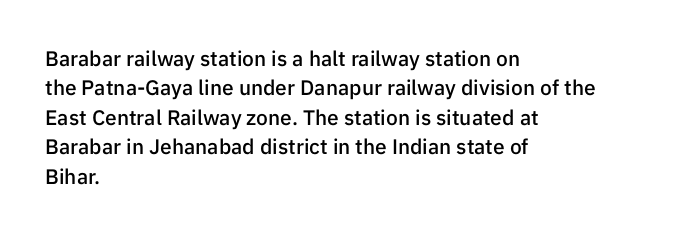
The space between consecutive lines is moderate. Its strokes are somewhat broadened, the hallmark of semibold type. Tracking value appears to be zero — textbook default spacing. These lines are set flush left with a ragged right edge. Underlining? Definitely not there. If you drew a line through each stem, it would be perfectly vertical.
